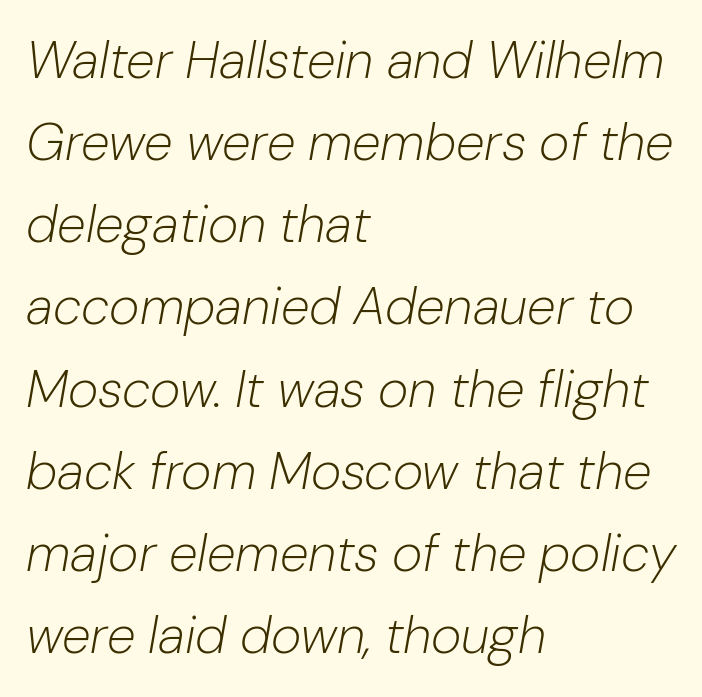
Q: Is the text bold? A: No.
Q: Is the text italic (slanted)? A: Yes, it leans right by about 10 degrees.
Q: Is the text underlined? A: No.
Q: How is the paragraph aligned? A: Left-aligned.
Q: Is the spacing between letters normal or unusually wide? A: Normal.
Q: Is the spacing between lines tight, normal or loose? A: Normal.
Q: Width (condensed, normal, or wide)? A: Normal.
Q: Stroke contrast? A: Low.
Q: x-height? A: Medium.
Q: Monospaced? A: No.
